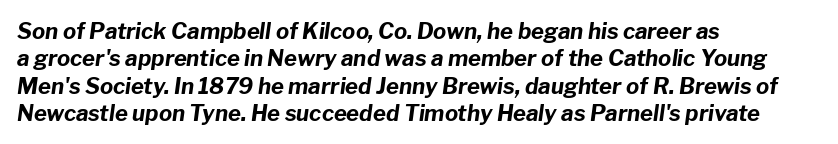
Italic? Definitely — the glyphs are oblique. This rendering features lettering with no underline. Heft: maximum for text — a bold. The paragraph has a hard left edge and a soft right edge. Nothing unusual about the tracking: characters are spaced as the font intends.
